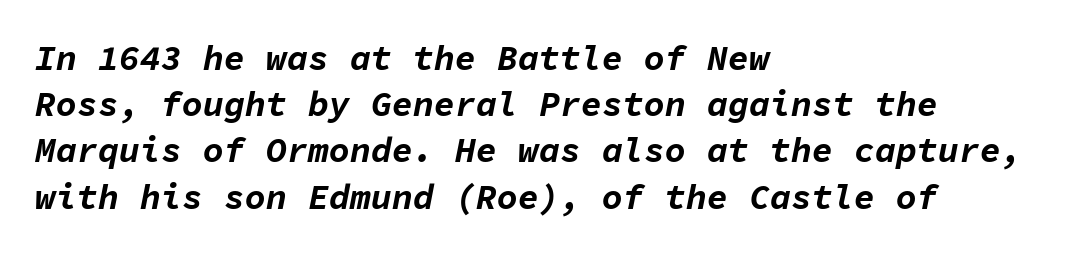
These lines are rendered in a fixed-pitch font. The type is set solid horizontally, with unmodified tracking. Emphasis by weight is at full strength: bold. Students, observe: this is what conventionally led text looks like. These lines are set flush left with a ragged right edge. Style check: oblique.
